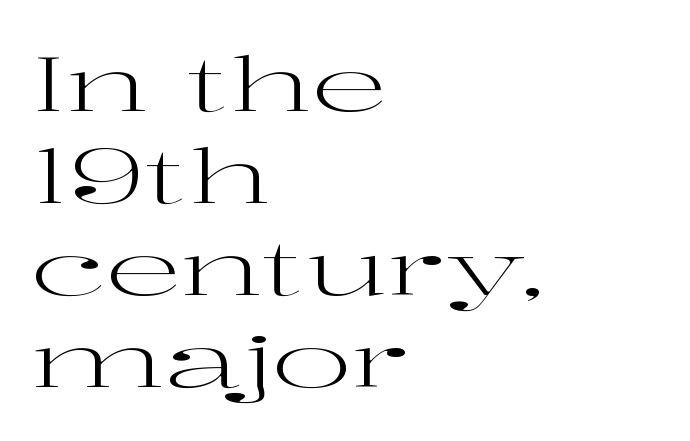
{"serif": "yes", "italic": "no", "bold": "no", "weight": "regular", "width": "wide", "stroke_contrast": "high", "x_height": "medium", "monospaced": "no", "underline": "no", "align": "left", "line_spacing_ratio": 1.21, "letter_spacing": "normal", "letter_spacing_em": 0.0, "glyph_px": 76}
